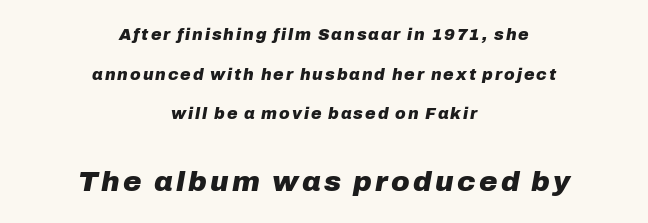
Q: Is the text bold? A: Yes.
Q: Is the text italic (slanted)? A: Yes, it leans right by about 10 degrees.
Q: Is the text underlined? A: No.
Q: How is the paragraph aligned? A: Centered.
Q: Is the spacing between lines tight, normal or loose? A: Loose.
Q: Which block of text is set in a larger size, the first (top) or the second (bottom)? A: The second (bottom) one.
Q: Width (condensed, normal, or wide)? A: Normal.
Q: Stroke contrast? A: Low.
Q: x-height? A: Medium.
Q: Monospaced? A: No.
